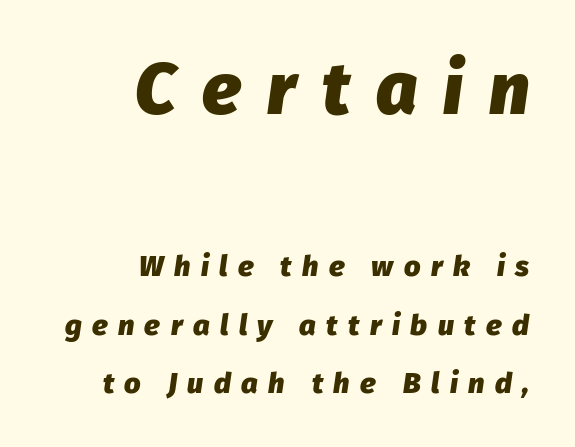
The passage shown stacks its lines with a broad gap. How are the letters spaced? Widely, with obvious added tracking. Think of a printed novel: that variable character pitch is what you see here. This layout puts the oversized block above and the modest block below.
